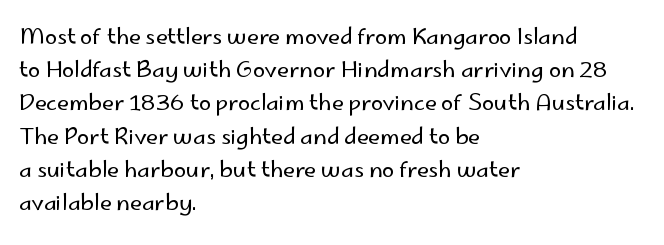
The image shows 22 px text type, upright; set left-aligned, normal line spacing (1.51x), normal letter spacing, not underlined.
